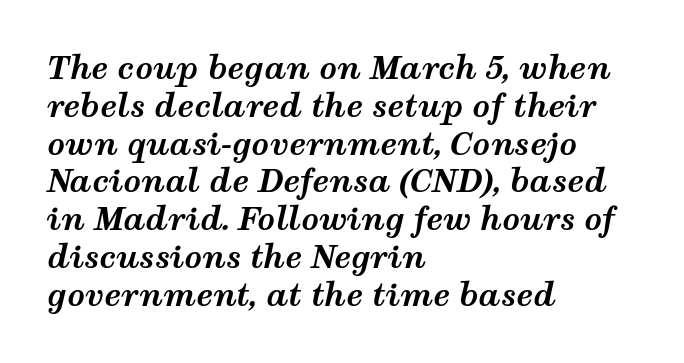
Strong, thick strokes mark this as bold type. A bare baseline throughout the passage. You could call the tracking neutral — neither tight nor loose. You could not count columns in this text — the font is proportionally spaced. Every row of glyphs begins at an identical x-position on the left. The specimen reads as italic at a glance.
